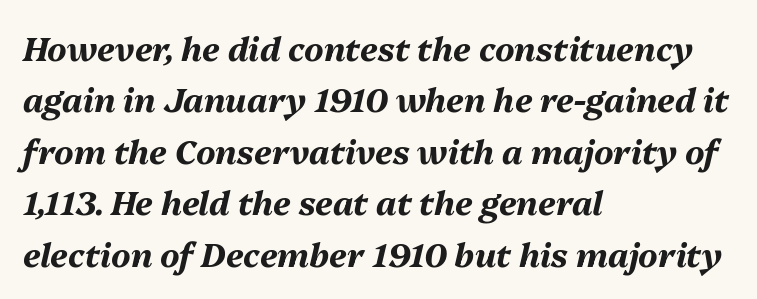
Q: Is the text bold? A: Yes.
Q: Is the text italic (slanted)? A: Yes, it leans right by about 13 degrees.
Q: Is the text underlined? A: No.
Q: How is the paragraph aligned? A: Left-aligned.
Q: Is the spacing between letters normal or unusually wide? A: Normal.
Q: Is the spacing between lines tight, normal or loose? A: Normal.
Q: Width (condensed, normal, or wide)? A: Normal.
Q: Stroke contrast? A: Medium.
Q: x-height? A: Medium.
Q: Monospaced? A: No.
